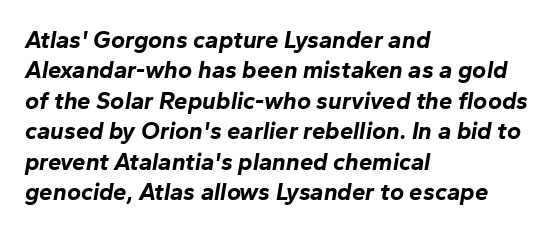
{"italic": "yes", "lean": "right", "slant_degrees": 10, "bold": "yes", "underline": "no", "align": "left", "line_spacing": "normal", "line_spacing_ratio": 1.27, "letter_spacing": "normal", "letter_spacing_em": 0.0, "glyph_px": 24}
